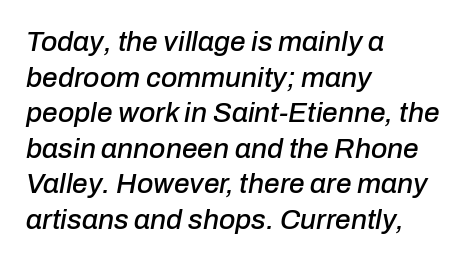
The paragraph has a hard left edge and a soft right edge. This sample has the flowing, uneven cadence of proportional lettering. Is the letter spacing exaggerated? No — it looks like the ordinary default. Rows of type keep a routine distance in the vertical direction.
